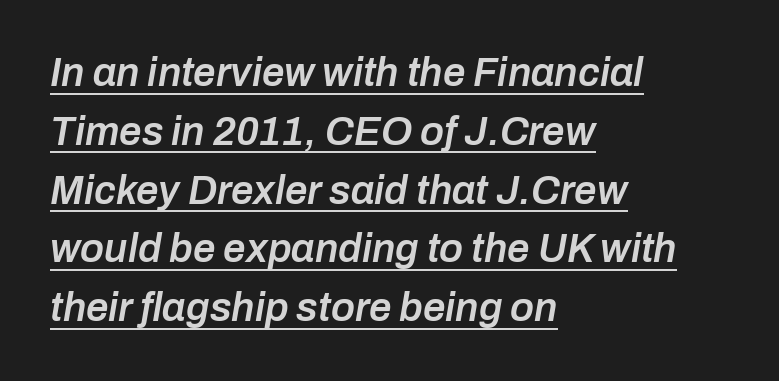
The image shows 40 px semibold type, italic (leaning right); set left-aligned, normal line spacing (1.47x), normal letter spacing, underlined; low stroke contrast and a medium x-height.
